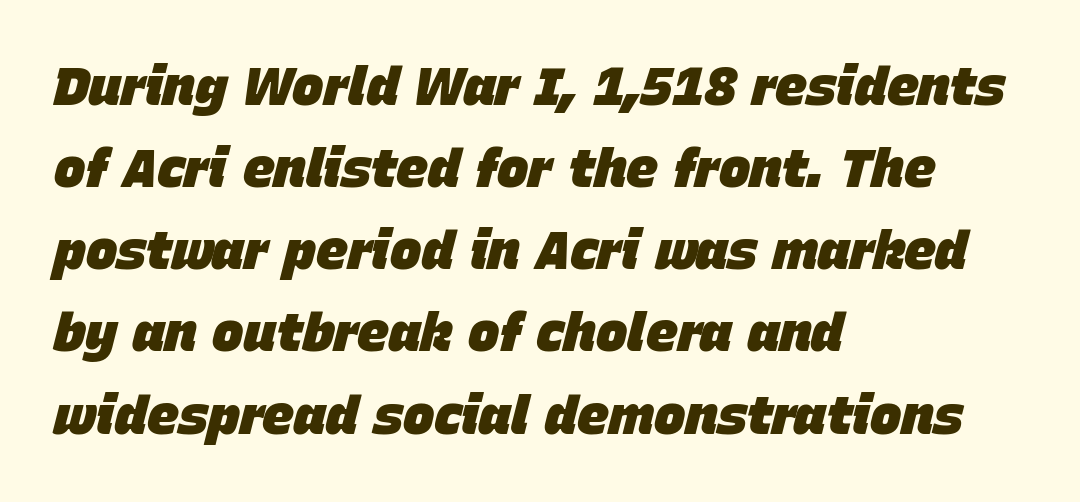
You can tell it's italic because the verticals aren't actually vertical. Think of a printed novel: that variable character pitch is what you see here. Each new line begins a customary step beneath the previous one. Letters rest on an invisible, unmarked baseline.
